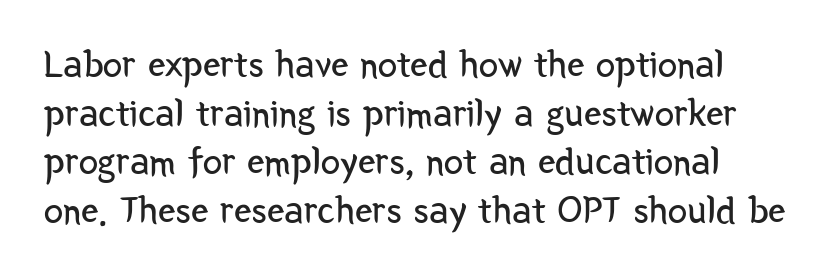
Nothing heavy about these letters — not bold at all. Is the letter spacing exaggerated? No — it looks like the ordinary default. If you measured baseline to baseline, you'd find a middling distance. The glyphs in this specimen are sans serif. Ordinary non-slanted type is in use.
